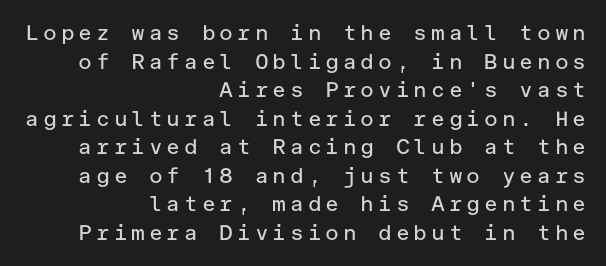
Q: Is the text bold? A: No.
Q: Is the text italic (slanted)? A: No, it is upright.
Q: Is the text underlined? A: No.
Q: How is the paragraph aligned? A: Right-aligned.
Q: Is the spacing between lines tight, normal or loose? A: Normal.
